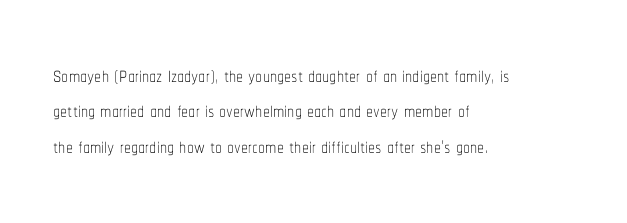
Does the lettering tilt? It doesn't — this is upright. The block of text has a typical density, with ordinary space between rows. Stems here are at most as thick as an everyday book face. The space directly below the letters is spotless. The tracking reads as untouched default to a designer's eye.
